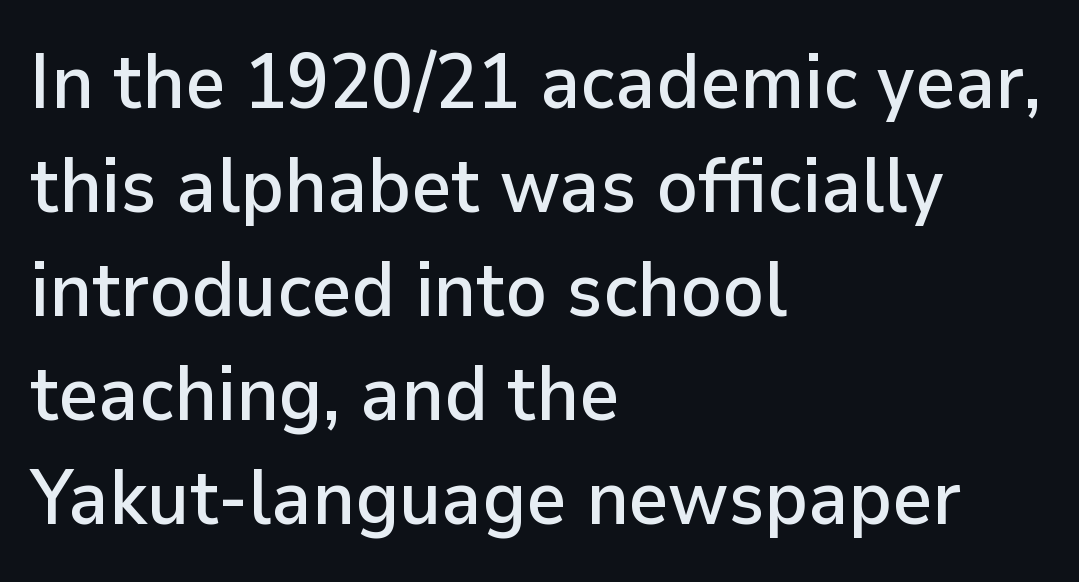
{"serif": "no", "italic": "no", "width": "normal", "stroke_contrast": "low", "x_height": "medium", "monospaced": "no", "underline": "no", "align": "left", "line_spacing": "normal", "line_spacing_ratio": 1.35, "letter_spacing": "normal", "letter_spacing_em": 0.0, "glyph_px": 77}
